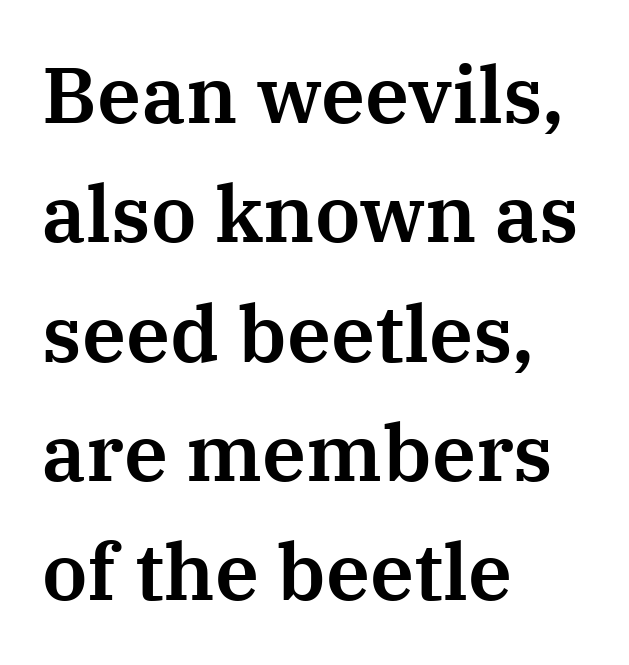
Little horizontal feet cap the strokes, marking this as serif type. Looks like regular typesetting: each glyph gets only the width it needs. Short note: letters normally spaced. This rendering uses left alignment, leaving the right contour irregular. Quick note: underline off. Vertical strokes here are truly vertical.
